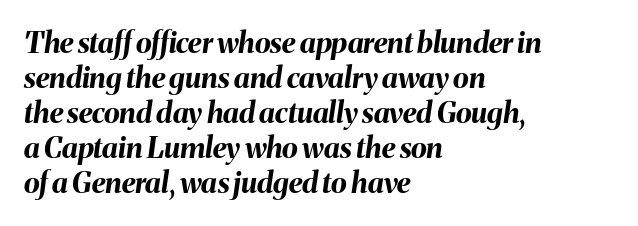
If you drew a ruler down the left edge, every line would touch it. Designer's note — italics engaged. Nothing unusual about the tracking: characters are spaced as the font intends. Heft: maximum for text — a bold. No word sits above an underline.
